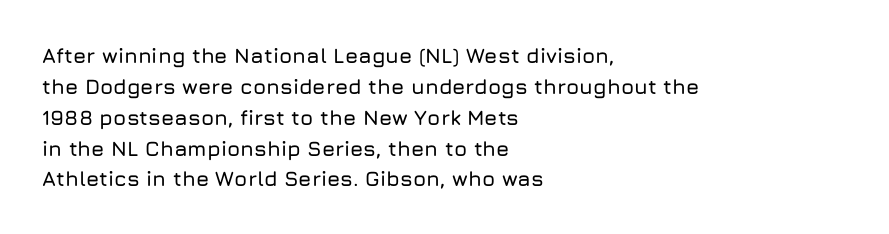
The image shows 21 px text type, upright; set left-aligned, normal line spacing (1.47x), normal letter spacing, not underlined.
